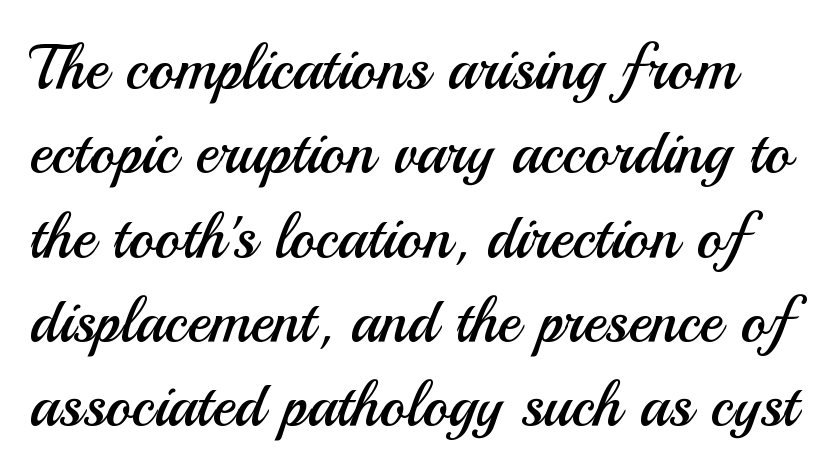
Q: Is the text bold? A: No.
Q: Is the text italic (slanted)? A: Yes.
Q: Is the typeface a serif or a sans-serif typeface? A: Sans-serif.
Q: Is the text underlined? A: No.
Q: Is the spacing between letters normal or unusually wide? A: Normal.
Q: Is the spacing between lines tight, normal or loose? A: Normal.
Q: Width (condensed, normal, or wide)? A: Normal.
Q: Stroke contrast? A: Medium.
Q: x-height? A: Small.
Q: Monospaced? A: No.
